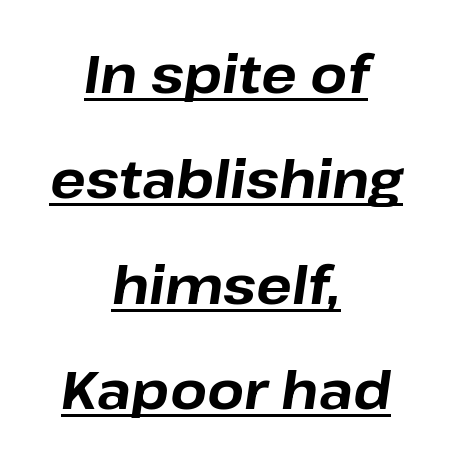
The image shows 53 px bold type, italic (leaning right); set centered, loose line spacing (1.99x), normal letter spacing, underlined; low stroke contrast and a medium x-height.
